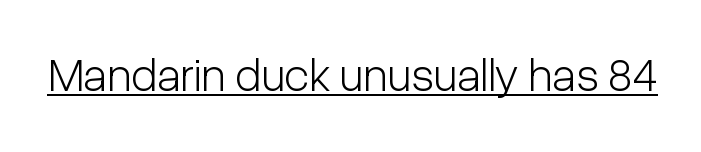
{"serif": "no", "italic": "no", "bold": "no", "weight": "light", "width": "condensed", "stroke_contrast": "low", "x_height": "medium", "monospaced": "no", "underline": "yes", "letter_spacing": "normal", "letter_spacing_em": 0.0, "glyph_px": 47}
